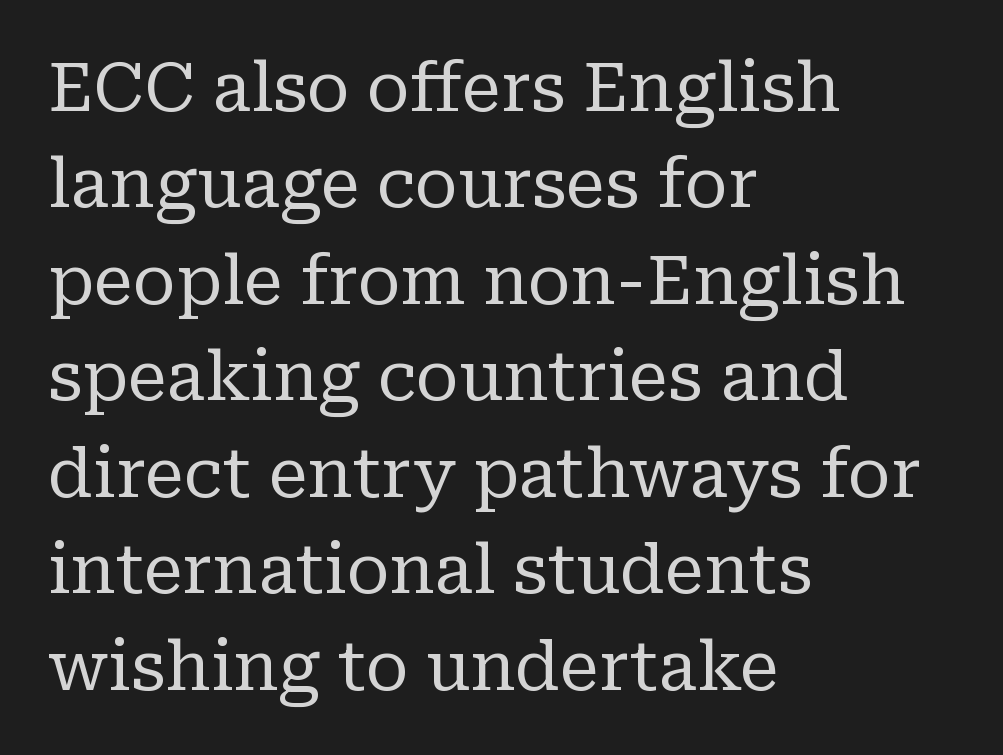
{"serif": "yes", "italic": "no", "bold": "no", "weight": "regular", "width": "normal", "stroke_contrast": "low", "x_height": "medium", "monospaced": "no", "underline": "no", "align": "left", "line_spacing": "normal", "line_spacing_ratio": 1.44, "letter_spacing": "normal", "letter_spacing_em": 0.0, "glyph_px": 67}
